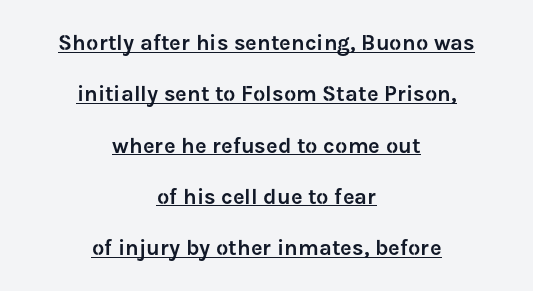
The image shows 22 px text type, upright; set centered, loose line spacing (2.33x), normal letter spacing, underlined.
